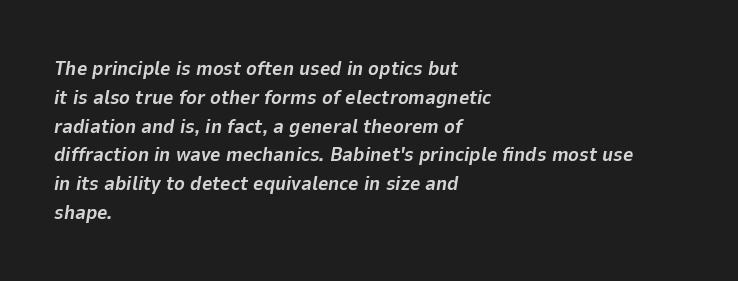
{"italic": "yes", "lean": "right", "slant_degrees": 9, "bold": "yes", "underline": "no", "align": "left", "line_spacing": "normal", "line_spacing_ratio": 1.44, "letter_spacing": "normal", "letter_spacing_em": 0.0, "glyph_px": 20}
